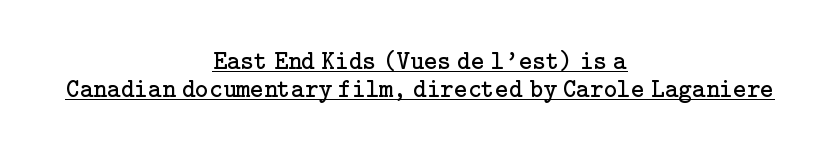
The image shows 26 px text type, upright; set centered, tight line spacing (1.08x), normal letter spacing, underlined.
